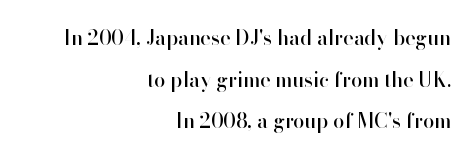
The image shows 20 px text type, upright; set right-aligned, loose line spacing (2.08x), normal letter spacing, not underlined.
